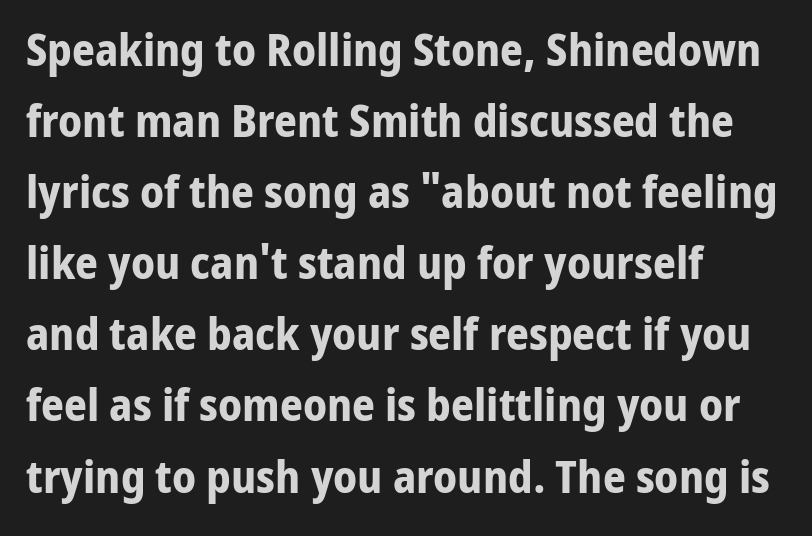
The image shows 45 px bold sans-serif type, upright; set left-aligned, normal line spacing (1.58x), normal letter spacing, not underlined; low stroke contrast and a medium x-height.
